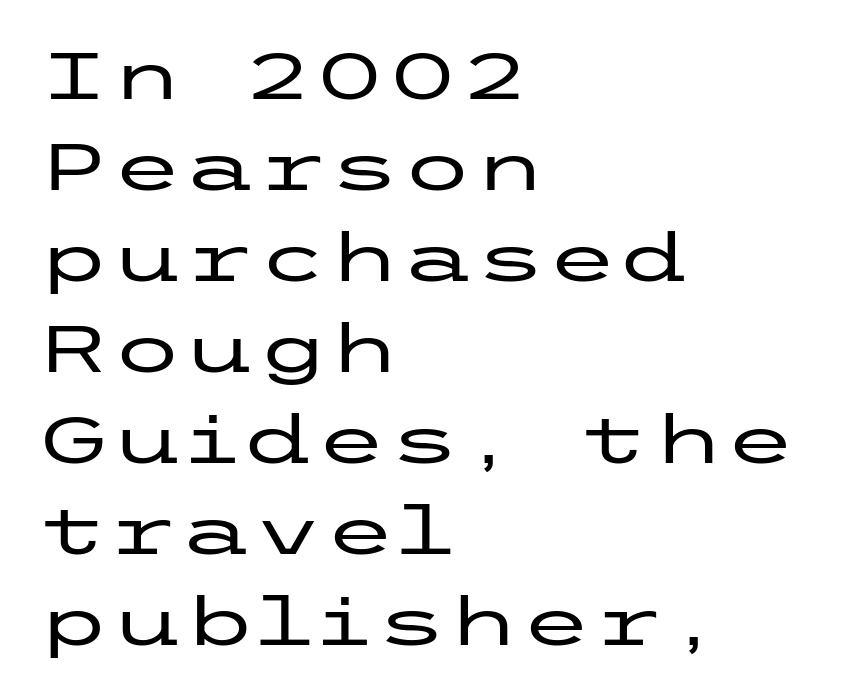
The tracking reads as untouched default to a designer's eye. This sample uses an upright cut, with every glyph sitting square on the baseline. If you drew a ruler down the left edge, every line would touch it. The space between consecutive lines is moderate. The glyphs in this specimen are sans serif. The strip under each line holds only bare page.
